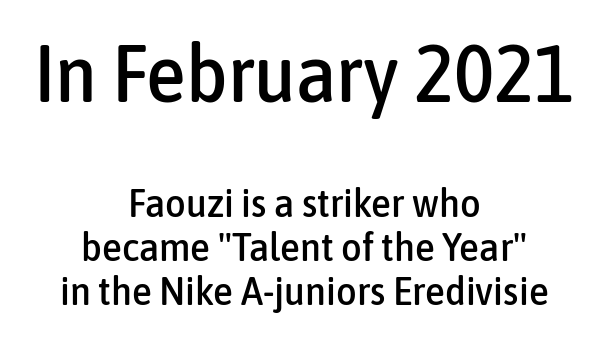
Each letter's strokes conclude bluntly, with no projecting serifs. The letters advance in unequal steps, a hallmark of proportional type. Short and long lines alike share a common midpoint. Nobody drew a line under any word here. Tracking value appears to be zero — textbook default spacing. Vertical strokes here are truly vertical.
